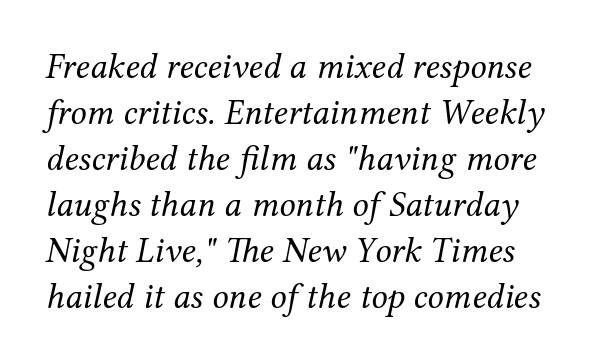
{"serif": "yes", "italic": "yes", "lean": "right", "slant_degrees": 12, "bold": "no", "weight": "regular", "width": "normal", "stroke_contrast": "medium", "x_height": "medium", "monospaced": "no", "underline": "no", "line_spacing": "normal", "line_spacing_ratio": 1.28, "letter_spacing": "normal", "letter_spacing_em": 0.0, "glyph_px": 36}
